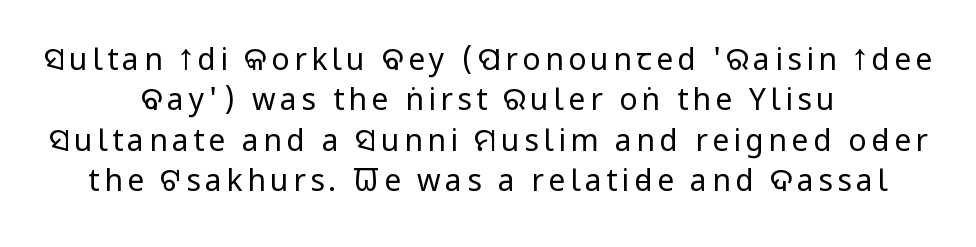
{"serif": "no", "italic": "no", "bold": "no", "weight": "regular", "width": "condensed", "stroke_contrast": "low", "x_height": "large", "monospaced": "no", "underline": "no", "align": "center", "line_spacing": "normal", "line_spacing_ratio": 1.35, "glyph_px": 30}
